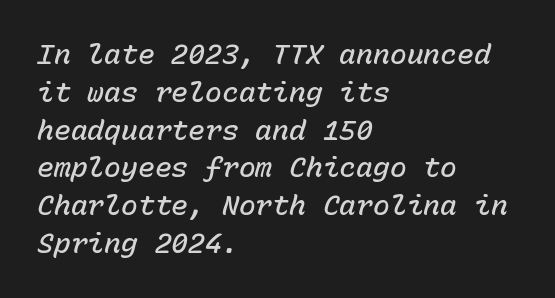
The image shows 28 px semibold type, italic (leaning right), monospaced; set left-aligned, normal line spacing (1.35x), normal letter spacing, not underlined; low stroke contrast and a medium x-height.
